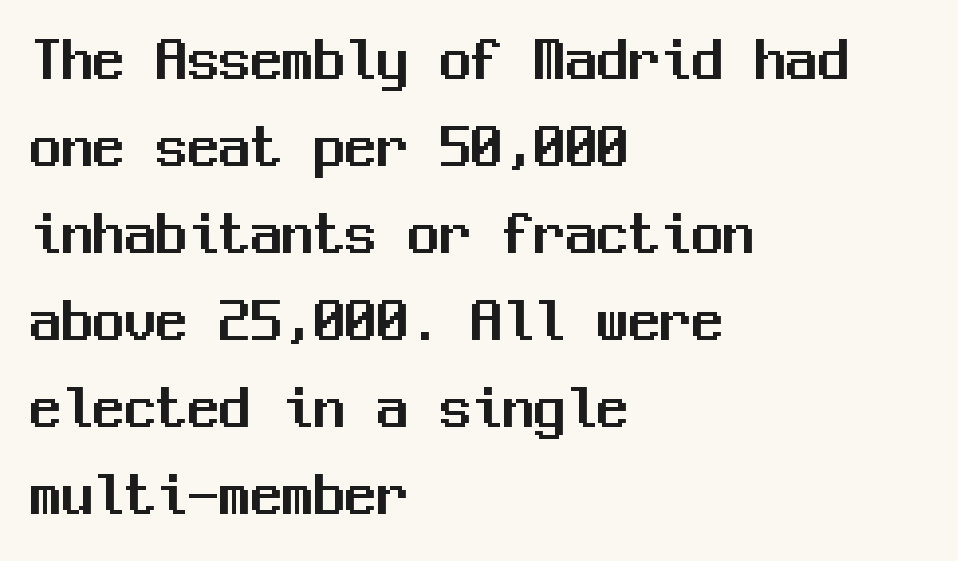
The image shows 63 px sans-serif type, upright, monospaced; set left-aligned, normal line spacing (1.38x), normal letter spacing, not underlined; medium stroke contrast and a medium x-height.
